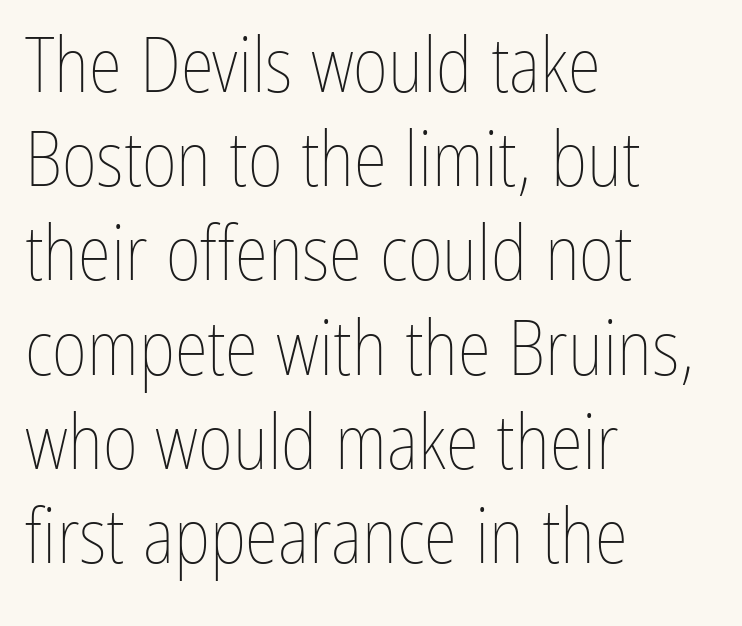
Q: Is the text bold? A: No.
Q: Is the text italic (slanted)? A: No, it is upright.
Q: Is the text underlined? A: No.
Q: How is the paragraph aligned? A: Left-aligned.
Q: Is the spacing between letters normal or unusually wide? A: Normal.
Q: Width (condensed, normal, or wide)? A: Condensed.
Q: Stroke contrast? A: Low.
Q: x-height? A: Medium.
Q: Monospaced? A: No.
